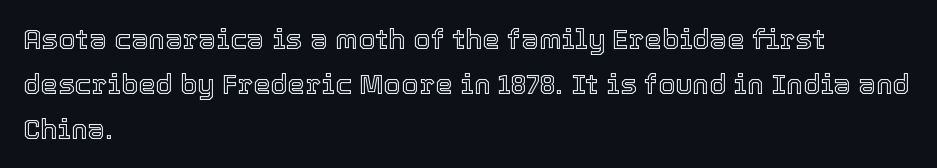
Q: Is the text italic (slanted)? A: No, it is upright.
Q: Is the text underlined? A: No.
Q: How is the paragraph aligned? A: Left-aligned.
Q: Is the spacing between letters normal or unusually wide? A: Normal.
Q: Is the spacing between lines tight, normal or loose? A: Normal.
Q: Width (condensed, normal, or wide)? A: Normal.
Q: x-height? A: Medium.
Q: Monospaced? A: No.
